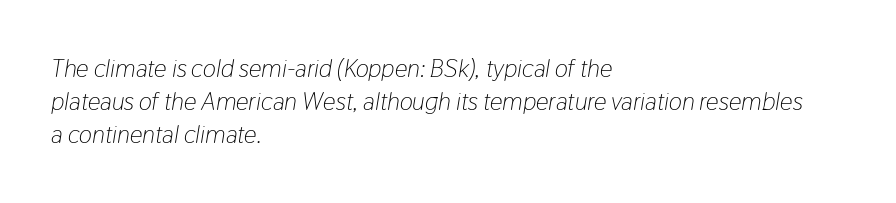
Q: Is the text bold? A: No.
Q: Is the text italic (slanted)? A: Yes, it leans right by about 9 degrees.
Q: Is the text underlined? A: No.
Q: How is the paragraph aligned? A: Left-aligned.
Q: Is the spacing between letters normal or unusually wide? A: Normal.
Q: Is the spacing between lines tight, normal or loose? A: Normal.
